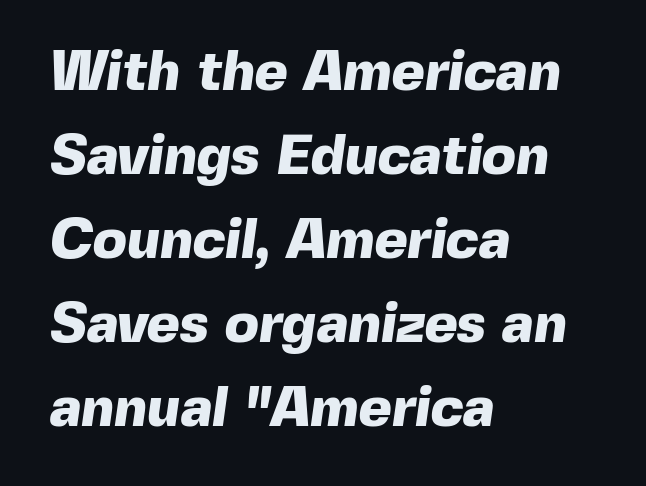
The image shows 56 px heavy sans-serif type; set left-aligned, normal line spacing (1.5x), normal letter spacing, not underlined; a medium x-height.
